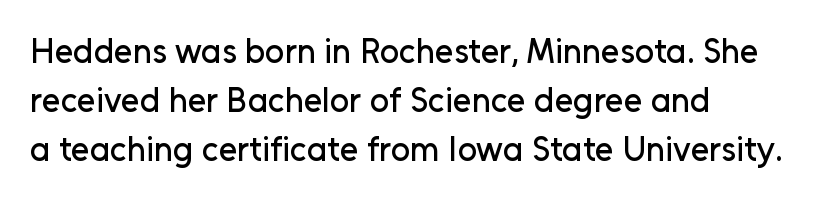
Q: Is the text italic (slanted)? A: No, it is upright.
Q: Is the typeface a serif or a sans-serif typeface? A: Sans-serif.
Q: Is the text underlined? A: No.
Q: How is the paragraph aligned? A: Left-aligned.
Q: Is the spacing between letters normal or unusually wide? A: Normal.
Q: Is the spacing between lines tight, normal or loose? A: Normal.
Q: Width (condensed, normal, or wide)? A: Normal.
Q: Stroke contrast? A: Low.
Q: x-height? A: Medium.
Q: Monospaced? A: No.
